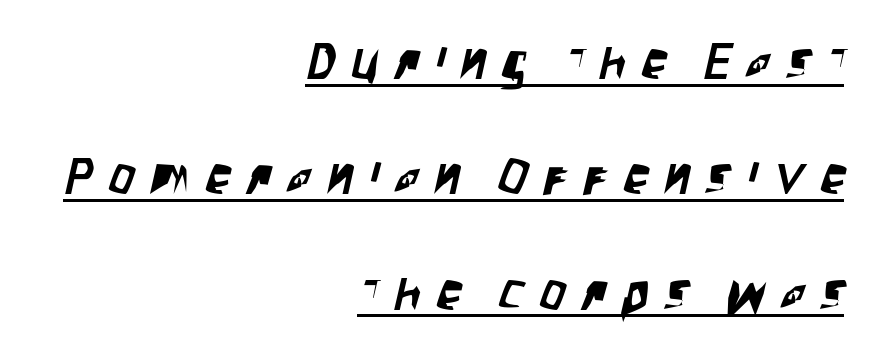
The characters display no serif detailing; their extremities are plain. The rag falls on the left side of this text block. Somebody hit Ctrl+U on this one — the words are underlined. Substantial extra tracking has been applied to these lines.
